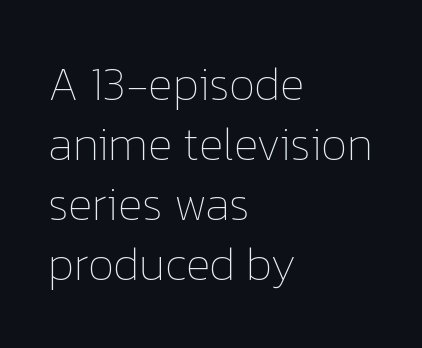
Compared with a centered layout, this one pins lines to the left instead. Is this a heavy cut? Hardly; it is regular or lighter. The letters stand straight up with perfectly vertical stems. The block of text has a typical density, with ordinary space between rows.
